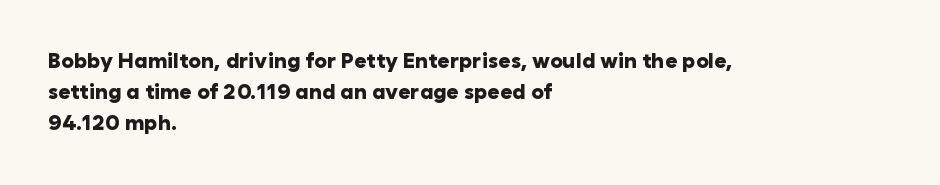
{"italic": "no", "bold": "yes", "underline": "no", "align": "left", "line_spacing": "normal", "line_spacing_ratio": 1.48, "letter_spacing": "normal", "letter_spacing_em": 0.0, "glyph_px": 21}
